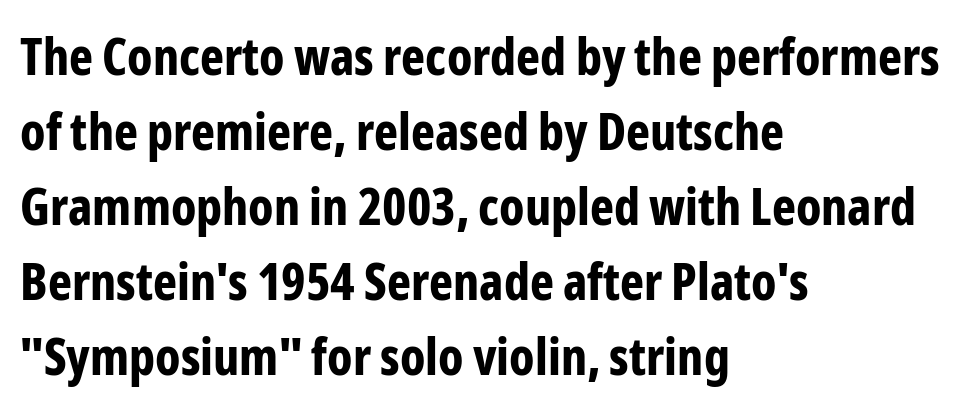
The image shows 51 px bold, condensed sans-serif type, upright; set left-aligned, normal line spacing (1.47x), normal letter spacing, not underlined; low stroke contrast and a medium x-height.
